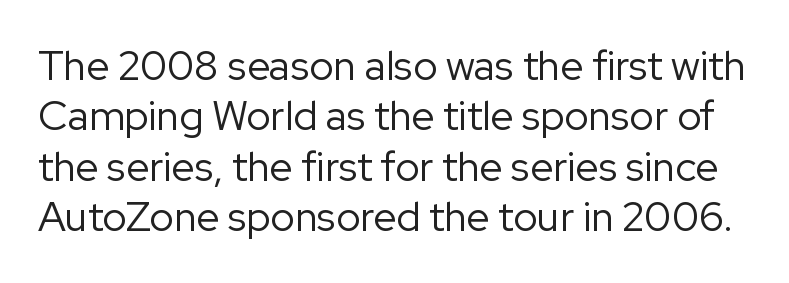
{"serif": "no", "italic": "no", "bold": "no", "weight": "regular", "width": "normal", "stroke_contrast": "low", "x_height": "medium", "monospaced": "no", "underline": "no", "line_spacing_ratio": 1.23, "letter_spacing": "normal", "letter_spacing_em": 0.0, "glyph_px": 41}
